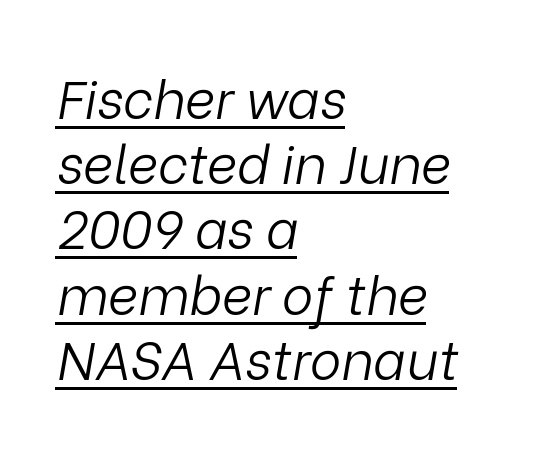
Q: Is the text bold? A: No.
Q: Is the text italic (slanted)? A: Yes, it leans right by about 9 degrees.
Q: Is the text underlined? A: Yes.
Q: How is the paragraph aligned? A: Left-aligned.
Q: Is the spacing between letters normal or unusually wide? A: Normal.
Q: Width (condensed, normal, or wide)? A: Normal.
Q: Stroke contrast? A: Low.
Q: x-height? A: Medium.
Q: Monospaced? A: No.
